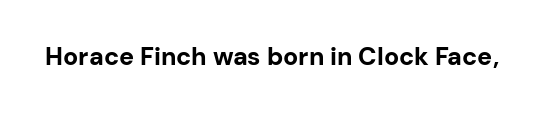
Underlining? Definitely not there. Strong, thick strokes mark this as bold type. This sample uses an upright cut, with every glyph sitting square on the baseline. A typesetter would call this zero additional tracking.
